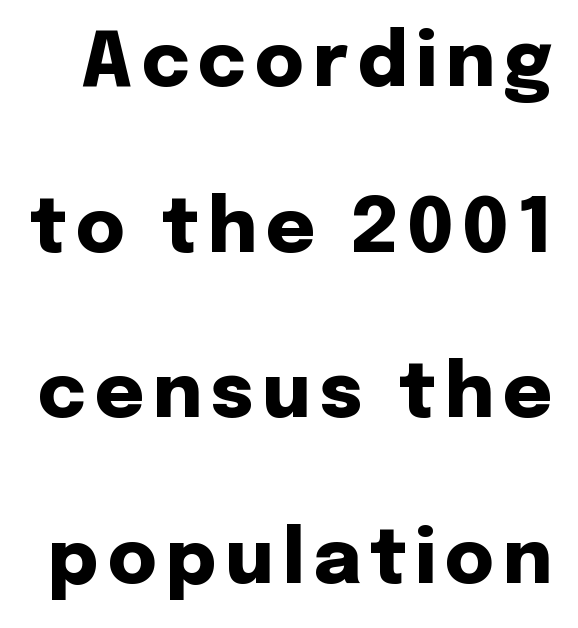
Anything drawn beneath the words? Only blank space. Summary of vertical rhythm: relaxed, with wide interline spacing. The letters advance in unequal steps, a hallmark of proportional type. Rendered with straight, roman letterforms. Stroke terminals: plain, sans-serif. Typographic density is high because the face is bold.
